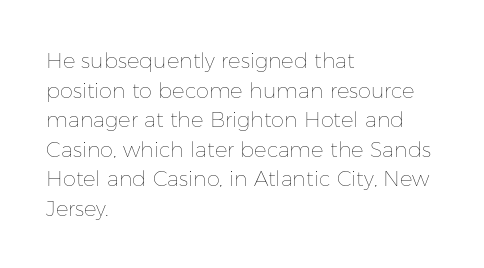
Q: Is the text bold? A: No.
Q: Is the text italic (slanted)? A: No, it is upright.
Q: Is the text underlined? A: No.
Q: How is the paragraph aligned? A: Left-aligned.
Q: Is the spacing between letters normal or unusually wide? A: Normal.
Q: Is the spacing between lines tight, normal or loose? A: Normal.
